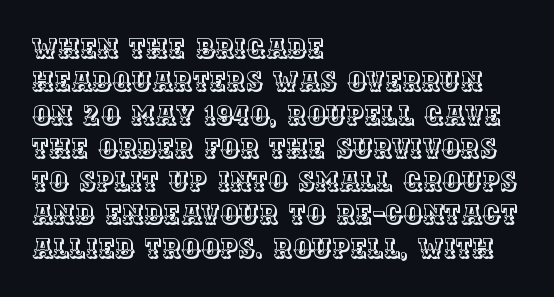
{"italic": "no", "underline": "no", "align": "left", "line_spacing": "normal", "line_spacing_ratio": 1.28, "letter_spacing": "normal", "letter_spacing_em": 0.0, "glyph_px": 26}
